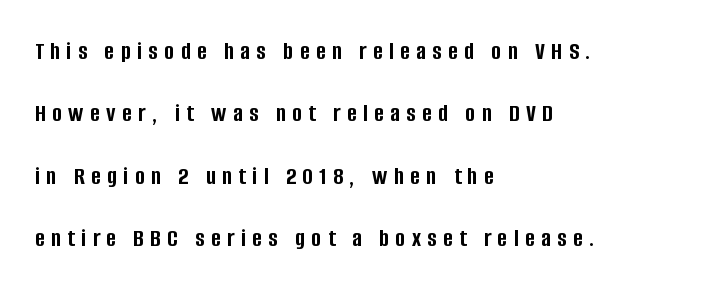
The image shows 26 px bold type, upright; set left-aligned, loose line spacing (2.4x), unusually wide letter spacing (+0.25 em), not underlined.
